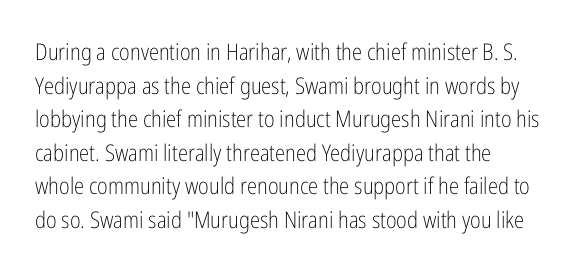
Default kerning and tracking; the words read as compact shapes. Weight: not bold — regular or lighter. Every character sits straight up, as roman type does. The rendering uses a moderate line-height, typical for paragraphs.
